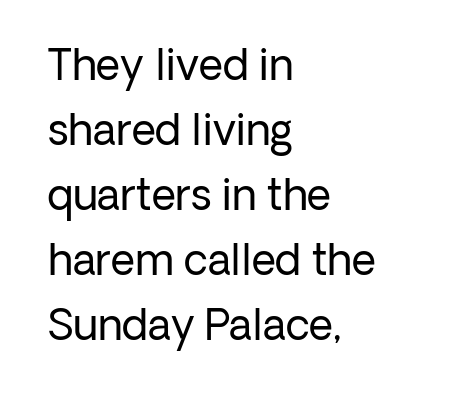
Summary of weight: not heavy and not bold. Visually the block forms a straight wall on the left and a jagged coastline on the right. Glyph-to-glyph distance matches everyday printed text. Words float on clear page, feet unadorned.
